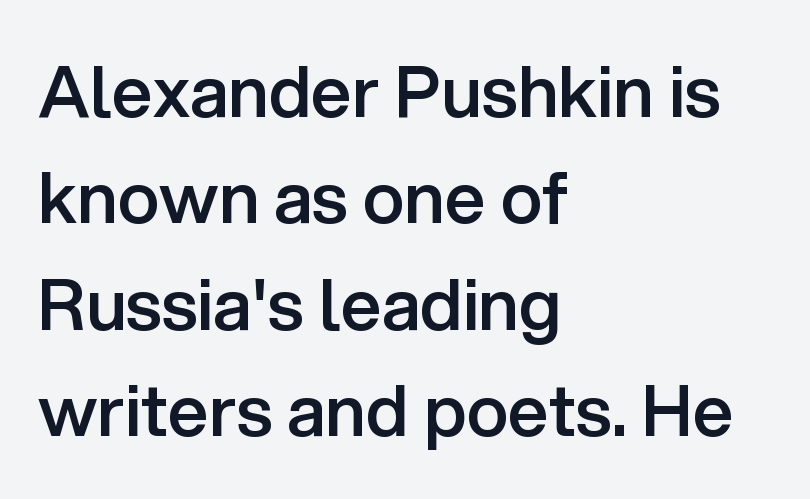
{"serif": "no", "italic": "no", "bold": "semi", "weight": "semibold", "width": "normal", "stroke_contrast": "low", "x_height": "medium", "monospaced": "no", "underline": "no", "align": "left", "line_spacing": "normal", "line_spacing_ratio": 1.5, "letter_spacing": "normal", "letter_spacing_em": 0.0, "glyph_px": 71}
